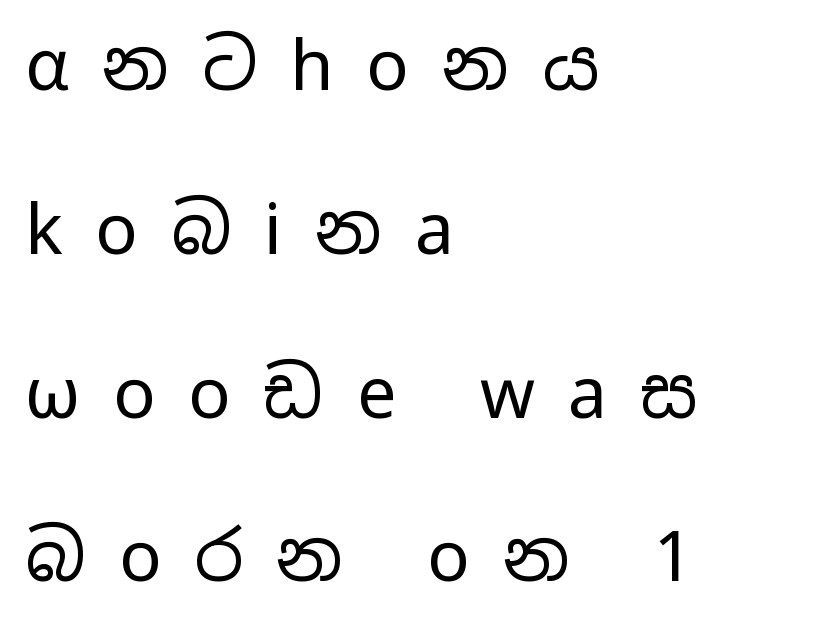
{"serif": "no", "italic": "no", "bold": "no", "weight": "regular", "width": "wide", "stroke_contrast": "low", "x_height": "medium", "monospaced": "no", "underline": "no", "align": "left", "line_spacing": "loose", "line_spacing_ratio": 2.34, "letter_spacing": "wide", "letter_spacing_em": 0.47, "glyph_px": 70}
